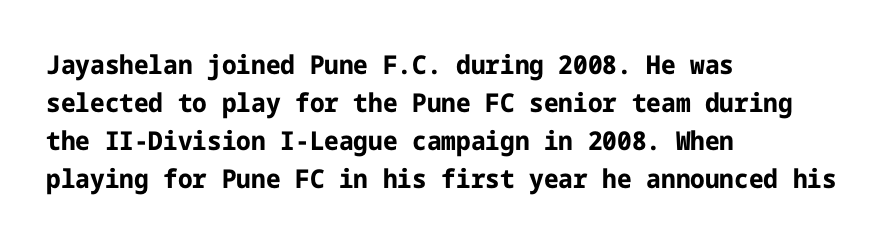
The image shows 26 px bold type, upright; set left-aligned, normal line spacing (1.46x), normal letter spacing, not underlined.
